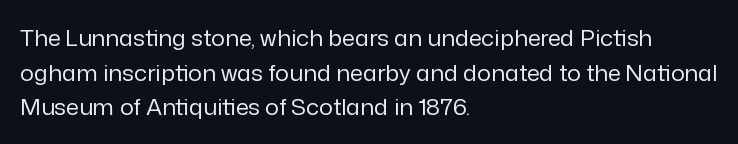
The image shows 23 px text type, upright; set left-aligned, normal line spacing (1.51x), normal letter spacing, not underlined.
